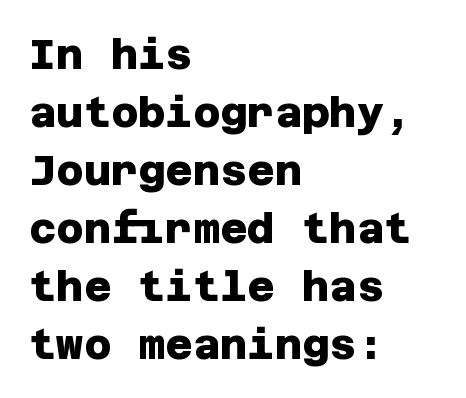
{"serif": "no", "bold": "yes", "weight": "heavy", "width": "normal", "stroke_contrast": "low", "x_height": "large", "underline": "no", "align": "left", "line_spacing": "normal", "line_spacing_ratio": 1.38, "letter_spacing": "normal", "letter_spacing_em": 0.0, "glyph_px": 42}
